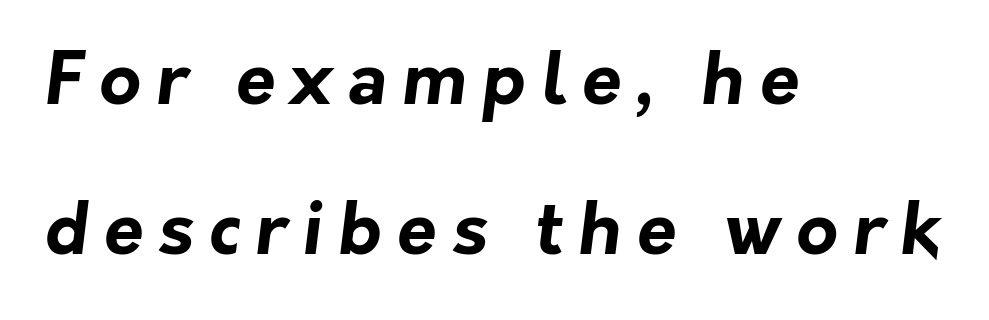
{"serif": "no", "bold": "yes", "weight": "bold", "width": "normal", "stroke_contrast": "low", "x_height": "medium", "monospaced": "no", "underline": "no", "align": "left", "line_spacing": "loose", "line_spacing_ratio": 2.09, "letter_spacing": "wide", "letter_spacing_em": 0.21, "glyph_px": 72}
